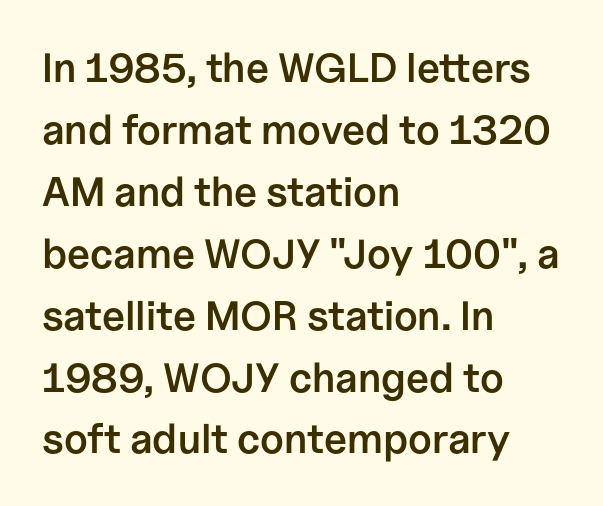
Q: Is the text bold? A: Semi-bold.
Q: Is the text italic (slanted)? A: No, it is upright.
Q: Is the typeface a serif or a sans-serif typeface? A: Sans-serif.
Q: Is the text underlined? A: No.
Q: How is the paragraph aligned? A: Left-aligned.
Q: Is the spacing between letters normal or unusually wide? A: Normal.
Q: Is the spacing between lines tight, normal or loose? A: Normal.
Q: Width (condensed, normal, or wide)? A: Normal.
Q: Stroke contrast? A: Low.
Q: x-height? A: Medium.
Q: Monospaced? A: No.
